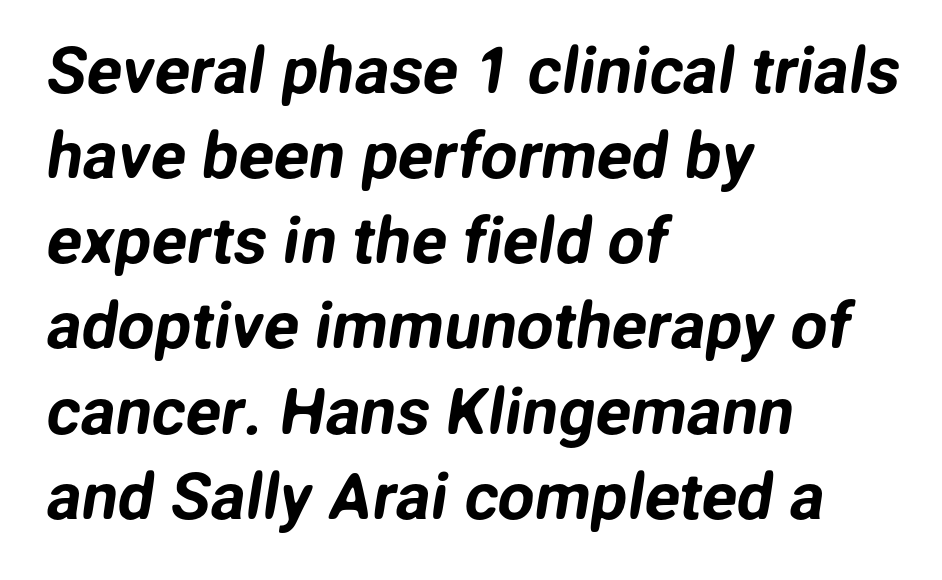
{"serif": "no", "width": "normal", "stroke_contrast": "low", "x_height": "medium", "monospaced": "no", "underline": "no", "align": "left", "line_spacing": "normal", "line_spacing_ratio": 1.31, "letter_spacing": "normal", "letter_spacing_em": 0.0, "glyph_px": 65}
